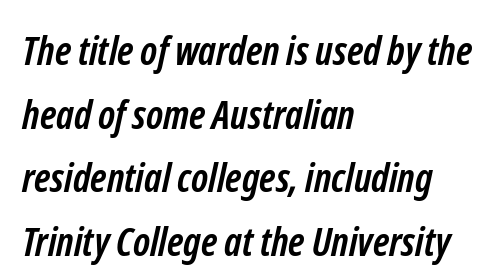
{"serif": "no", "bold": "yes", "weight": "semibold", "width": "condensed", "stroke_contrast": "low", "x_height": "medium", "monospaced": "no", "underline": "no", "align": "left", "line_spacing": "normal", "line_spacing_ratio": 1.59, "letter_spacing": "normal", "letter_spacing_em": 0.0, "glyph_px": 40}
